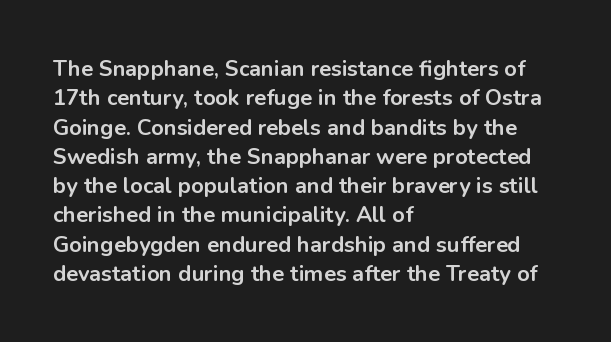
Every character sits straight up, as roman type does. Visually the block forms a straight wall on the left and a jagged coastline on the right. I'd describe the lettering as bold — thick and assertive. Unmarked baselines from the first word to the last.
